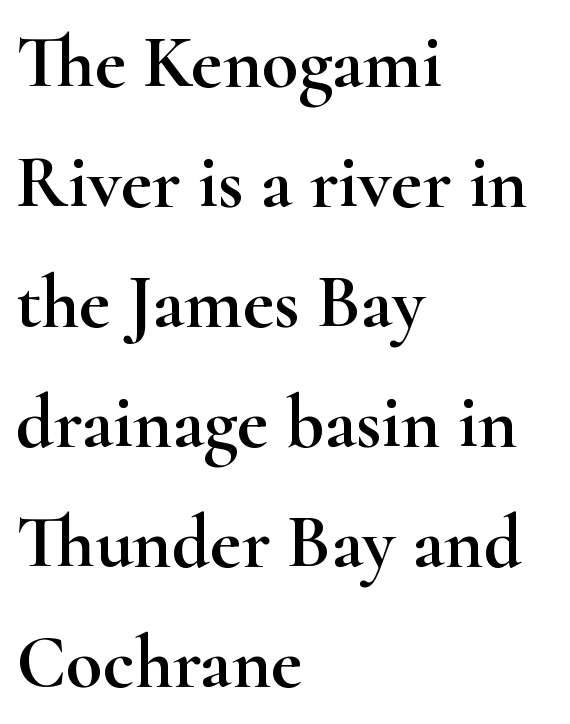
Q: Is the text italic (slanted)? A: No, it is upright.
Q: Is the typeface a serif or a sans-serif typeface? A: Serif.
Q: Is the text underlined? A: No.
Q: How is the paragraph aligned? A: Left-aligned.
Q: Is the spacing between letters normal or unusually wide? A: Normal.
Q: Is the spacing between lines tight, normal or loose? A: Normal.
Q: Width (condensed, normal, or wide)? A: Wide.
Q: Stroke contrast? A: High.
Q: x-height? A: Small.
Q: Monospaced? A: No.
